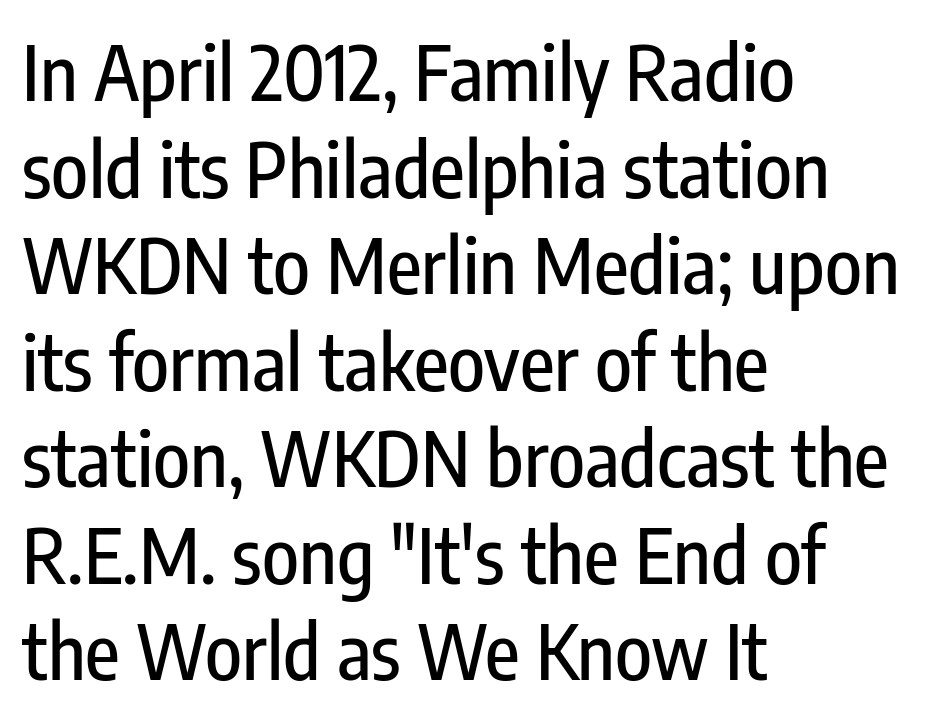
One-word summary of the alignment: left. The typography opts for an upright posture over an oblique one. A typesetter would label this face a sans. Clear beneath every line of the passage.
